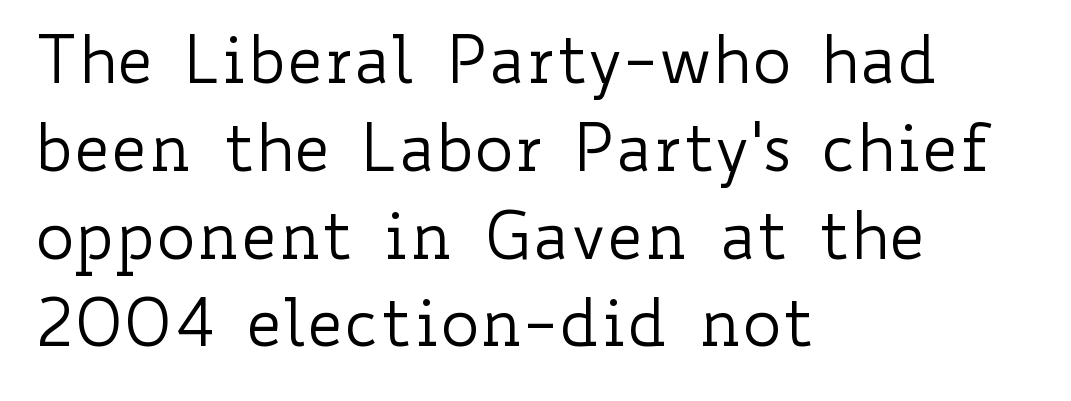
The tracking reads as untouched default to a designer's eye. The specimen omits any rule beneath the text block's lines. This is roman type, the default non-slanted kind. On a weight scale, this lands at 450 or below. Line starts are locked; line ends wander. Proportional: the letters do not fall into vertical columns.
